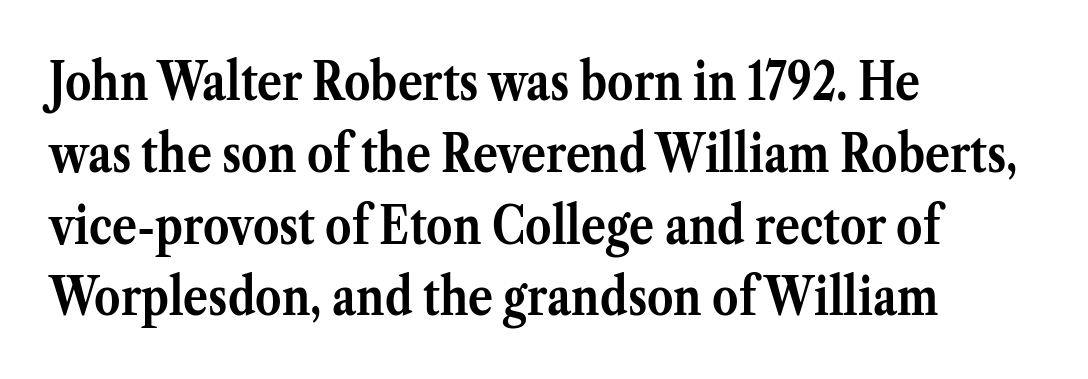
Q: Is the text bold? A: Yes.
Q: Is the text italic (slanted)? A: No, it is upright.
Q: Is the typeface a serif or a sans-serif typeface? A: Serif.
Q: Is the text underlined? A: No.
Q: How is the paragraph aligned? A: Left-aligned.
Q: Is the spacing between letters normal or unusually wide? A: Normal.
Q: Is the spacing between lines tight, normal or loose? A: Normal.
Q: Width (condensed, normal, or wide)? A: Normal.
Q: Stroke contrast? A: Medium.
Q: x-height? A: Medium.
Q: Monospaced? A: No.
